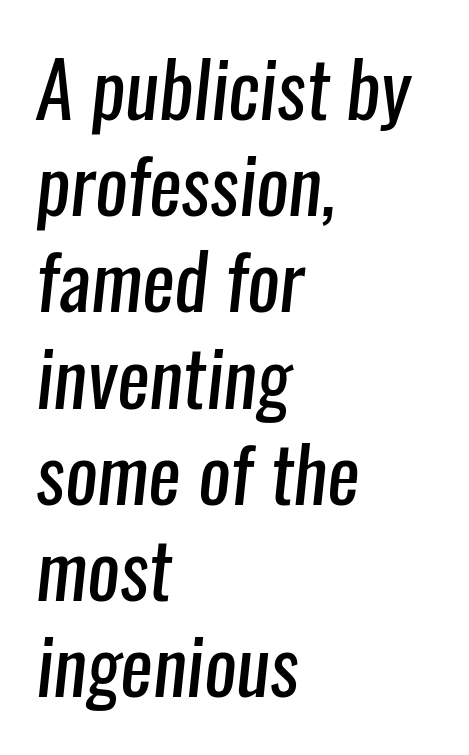
Q: Is the text bold? A: No.
Q: Is the typeface a serif or a sans-serif typeface? A: Sans-serif.
Q: Is the text underlined? A: No.
Q: How is the paragraph aligned? A: Left-aligned.
Q: Is the spacing between letters normal or unusually wide? A: Normal.
Q: Is the spacing between lines tight, normal or loose? A: Normal.
Q: Width (condensed, normal, or wide)? A: Condensed.
Q: Stroke contrast? A: Low.
Q: x-height? A: Medium.
Q: Monospaced? A: No.
